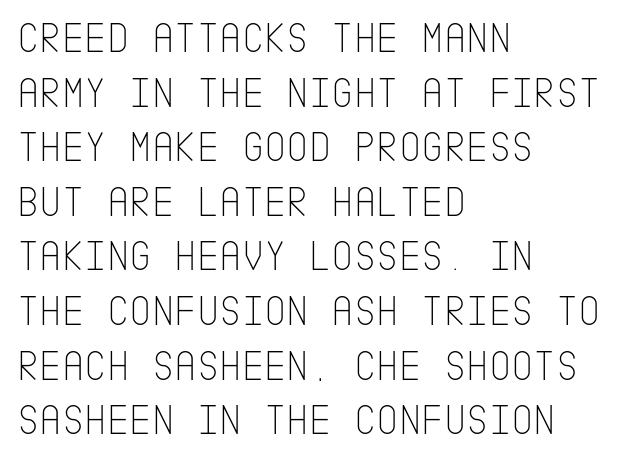
The text was rendered using a sans face with plain stroke endings. Words appear dense and cohesive because spacing is normal. Letters rest on an invisible, unmarked baseline. Line starts are locked; line ends wander. The type sits square on the baseline with zero lean.
